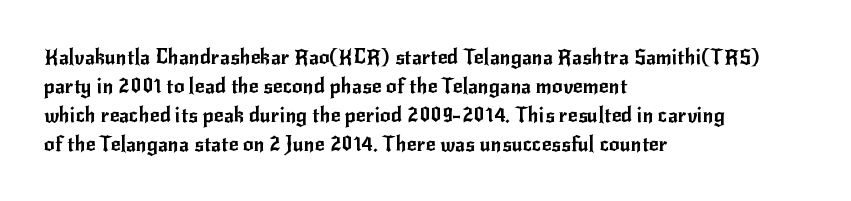
{"italic": "no", "underline": "no", "align": "left", "line_spacing": "normal", "line_spacing_ratio": 1.38, "letter_spacing": "normal", "letter_spacing_em": 0.0, "glyph_px": 21}
